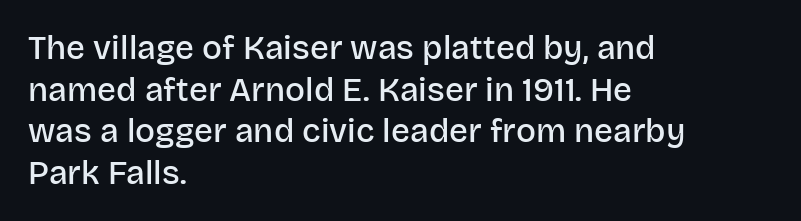
{"serif": "no", "italic": "no", "bold": "semi", "weight": "semibold", "width": "normal", "stroke_contrast": "low", "x_height": "large", "monospaced": "no", "underline": "no", "align": "left", "line_spacing": "normal", "line_spacing_ratio": 1.26, "letter_spacing": "normal", "letter_spacing_em": 0.0, "glyph_px": 33}
